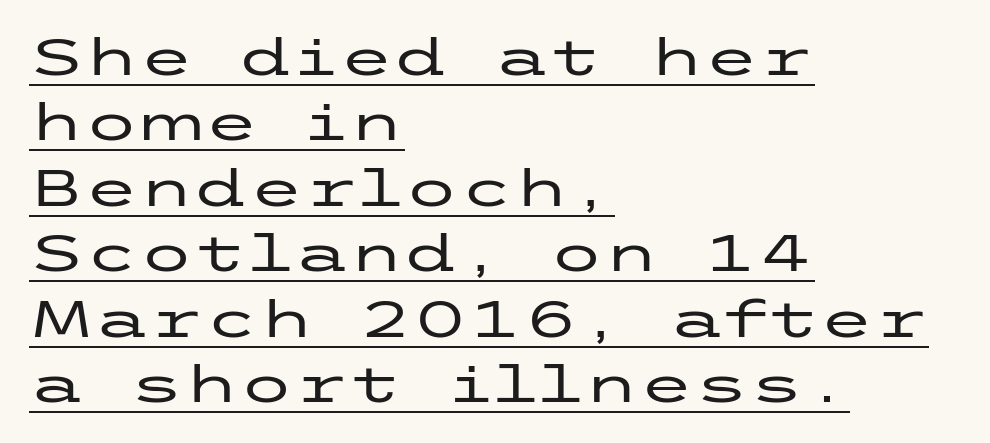
The ragged edge is on the right, which tells us the setting is flush left. What decoration does the sample have? An underline. Characters follow at the spacing the type designer built in. Does the type have serifs? No, each stem ends abruptly. The specimen reads as upright at a glance. The designer left line spacing at the default.
